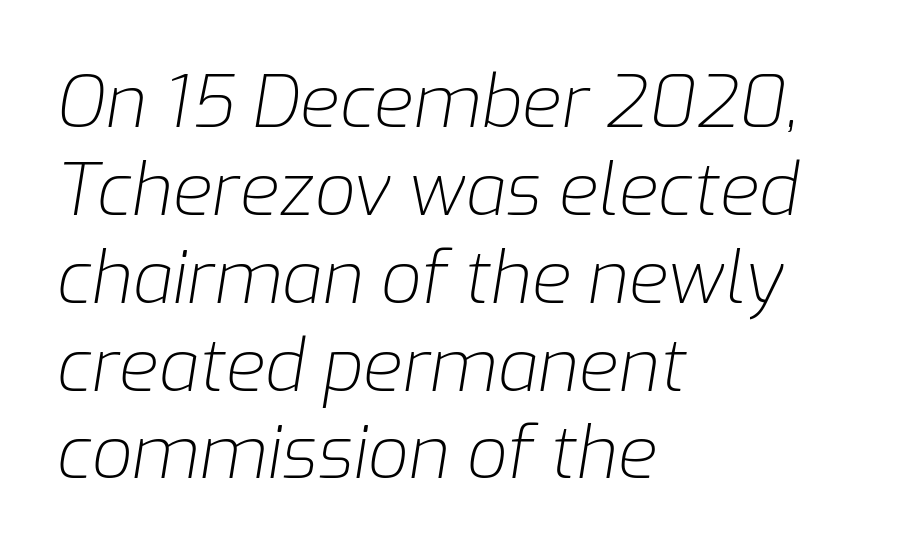
{"italic": "yes", "lean": "right", "slant_degrees": 9, "bold": "no", "weight": "light", "width": "normal", "stroke_contrast": "low", "x_height": "medium", "monospaced": "no", "underline": "no", "align": "left", "line_spacing_ratio": 1.22, "letter_spacing": "normal", "letter_spacing_em": 0.0, "glyph_px": 72}
